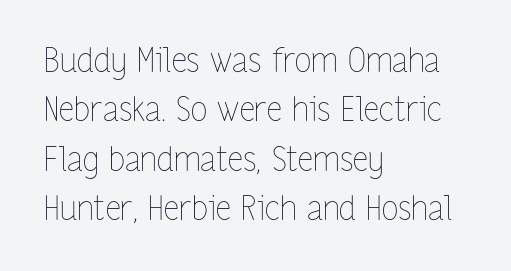
Every row of glyphs begins at an identical x-position on the left. The passage shown is not bold in any degree. The lines sit at an ordinary, default distance from one another. Beneath every word, the page is bare. Is the letter spacing exaggerated? No — it looks like the ordinary default.
